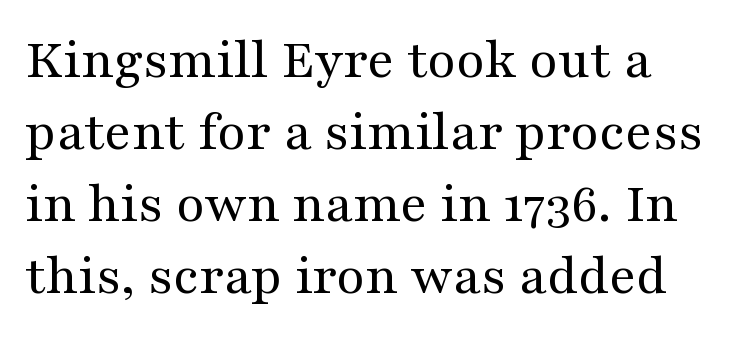
The image shows 58 px regular-weight, wide serif type, upright; set line spacing 1.24x, normal letter spacing, not underlined; medium stroke contrast and a medium x-height.
